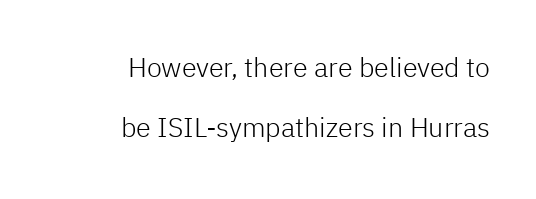
The image shows 27 px text type, upright; set right-aligned, loose line spacing (2.23x), normal letter spacing, not underlined.
